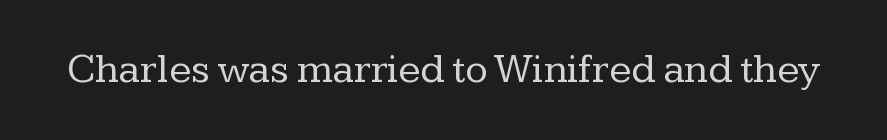
{"serif": "yes", "italic": "no", "bold": "no", "weight": "regular", "width": "normal", "stroke_contrast": "low", "x_height": "medium", "monospaced": "no", "underline": "no", "letter_spacing": "normal", "letter_spacing_em": 0.0, "glyph_px": 41}
